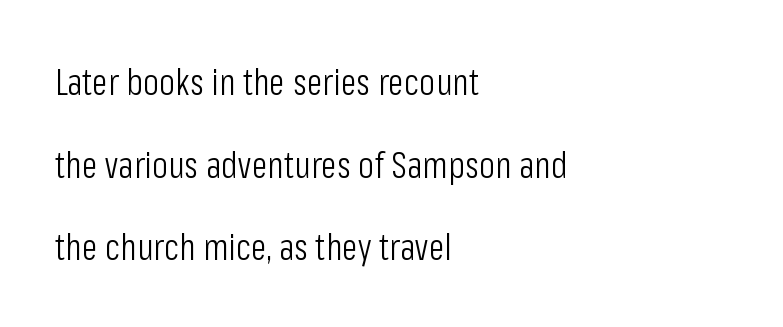
{"serif": "no", "italic": "no", "bold": "no", "weight": "light", "width": "condensed", "stroke_contrast": "low", "x_height": "medium", "monospaced": "no", "underline": "no", "align": "left", "line_spacing": "loose", "line_spacing_ratio": 2.23, "letter_spacing": "normal", "letter_spacing_em": 0.0, "glyph_px": 37}
